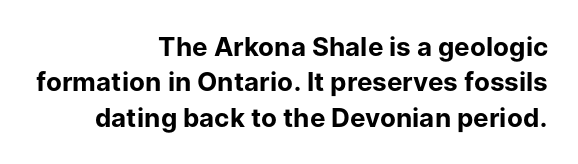
Q: Is the text bold? A: Yes.
Q: Is the text italic (slanted)? A: No, it is upright.
Q: Is the text underlined? A: No.
Q: How is the paragraph aligned? A: Right-aligned.
Q: Is the spacing between letters normal or unusually wide? A: Normal.
Q: Is the spacing between lines tight, normal or loose? A: Normal.
